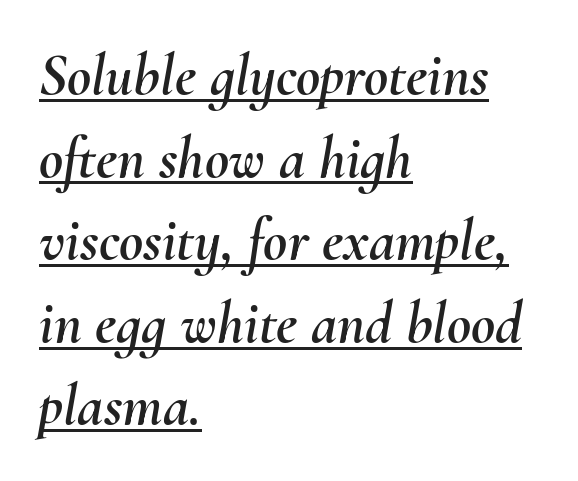
{"italic": "yes", "lean": "right", "slant_degrees": 10, "width": "normal", "stroke_contrast": "medium", "x_height": "small", "monospaced": "no", "underline": "yes", "align": "left", "line_spacing": "normal", "line_spacing_ratio": 1.4, "letter_spacing": "normal", "letter_spacing_em": 0.0, "glyph_px": 59}
